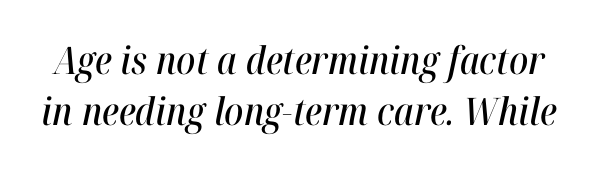
{"italic": "yes", "lean": "right", "slant_degrees": 12, "width": "condensed", "stroke_contrast": "high", "x_height": "medium", "monospaced": "no", "underline": "no", "line_spacing": "normal", "line_spacing_ratio": 1.33, "letter_spacing": "normal", "letter_spacing_em": 0.0, "glyph_px": 38}
